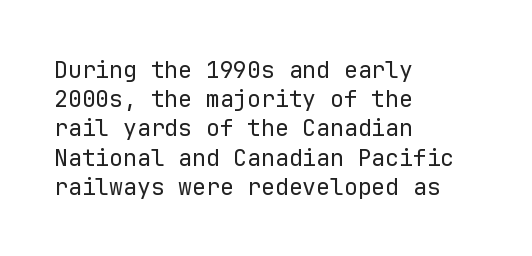
The image shows 23 px text type, upright; set left-aligned, normal line spacing (1.27x), normal letter spacing, not underlined.
